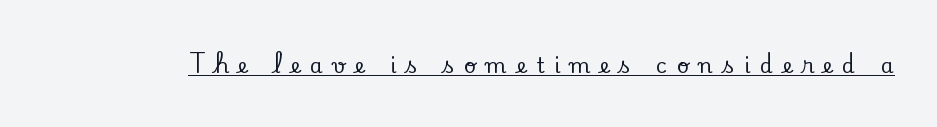
Here the glyphs are tracked loosely, breaking word shapes into spaced letters. A typesetter would mark this as roman, not italic. You can see a thin bar hugging the bottom of the glyphs.
